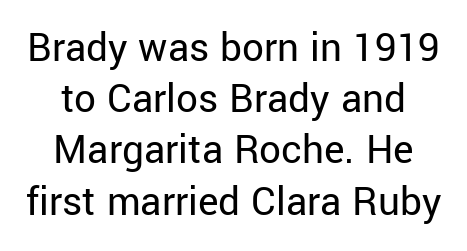
{"serif": "no", "italic": "no", "bold": "no", "weight": "regular", "width": "normal", "stroke_contrast": "low", "x_height": "medium", "monospaced": "no", "underline": "no", "align": "center", "line_spacing_ratio": 1.19, "letter_spacing": "normal", "letter_spacing_em": 0.0, "glyph_px": 43}
